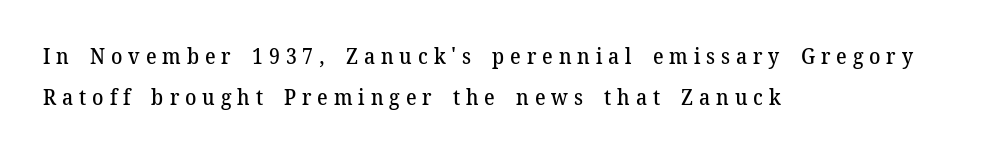
{"italic": "no", "bold": "semi", "underline": "no", "align": "left", "line_spacing": "loose", "line_spacing_ratio": 1.94, "letter_spacing": "wide", "letter_spacing_em": 0.28, "glyph_px": 21}
